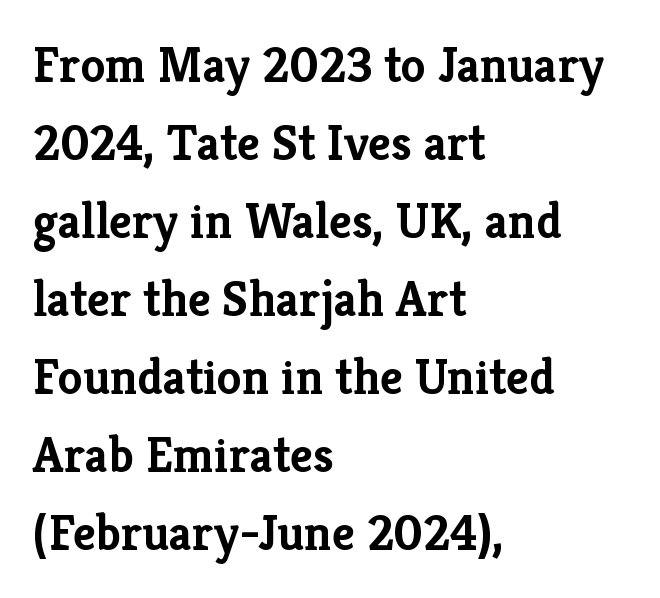
Regular leading. The baseline area is clear. Casual observation: everything's shoved over to the left. Notice how the stems are strictly vertical — no italics here.
